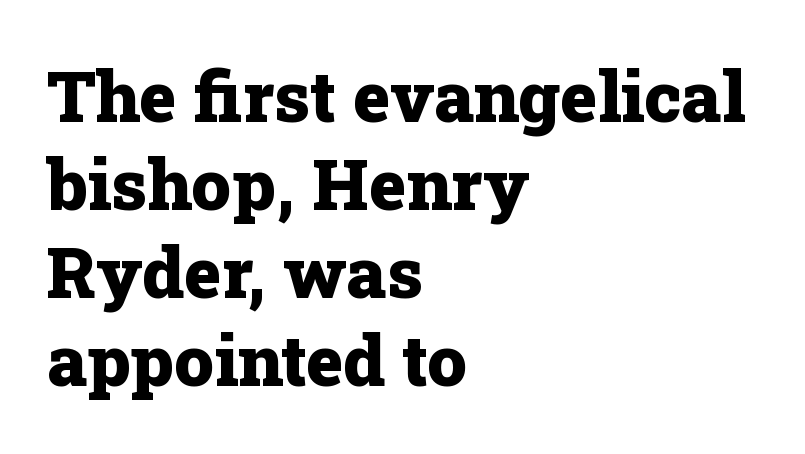
Q: Is the text bold? A: Yes.
Q: Is the text italic (slanted)? A: No, it is upright.
Q: Is the typeface a serif or a sans-serif typeface? A: Serif.
Q: Is the text underlined? A: No.
Q: How is the paragraph aligned? A: Left-aligned.
Q: Is the spacing between letters normal or unusually wide? A: Normal.
Q: Width (condensed, normal, or wide)? A: Normal.
Q: Stroke contrast? A: Low.
Q: x-height? A: Medium.
Q: Monospaced? A: No.
